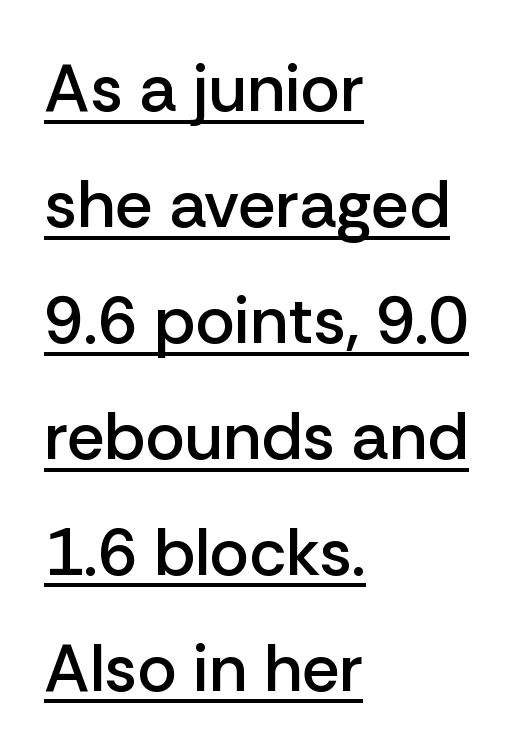
{"serif": "no", "italic": "no", "bold": "semi", "weight": "semibold", "width": "normal", "stroke_contrast": "low", "x_height": "medium", "monospaced": "no", "underline": "yes", "align": "left", "line_spacing_ratio": 1.73, "letter_spacing": "normal", "letter_spacing_em": 0.0, "glyph_px": 67}
